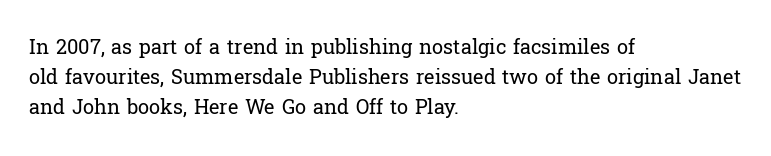
What stands out about the letter spacing? Nothing — it is the standard amount. The axis of the letterforms is exactly vertical. Check the space under the baseline: it is left empty. Evenly set lines give the paragraph a standard silhouette.
